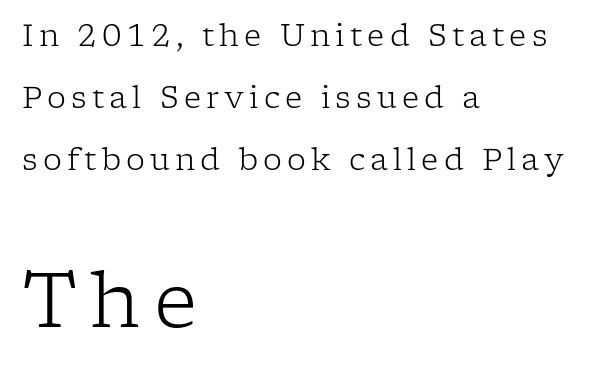
Q: Is the text bold? A: No.
Q: Is the text italic (slanted)? A: No, it is upright.
Q: Is the typeface a serif or a sans-serif typeface? A: Serif.
Q: Is the text underlined? A: No.
Q: How is the paragraph aligned? A: Left-aligned.
Q: Is the spacing between lines tight, normal or loose? A: Loose.
Q: Which block of text is set in a larger size, the first (top) or the second (bottom)? A: The second (bottom) one.
Q: Width (condensed, normal, or wide)? A: Normal.
Q: Stroke contrast? A: Low.
Q: x-height? A: Medium.
Q: Monospaced? A: No.
